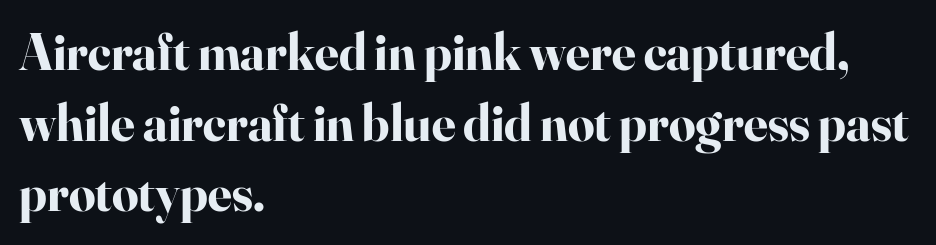
The image shows 52 px bold serif type, upright; set left-aligned, normal line spacing (1.36x), normal letter spacing, not underlined; high stroke contrast and a small x-height.
